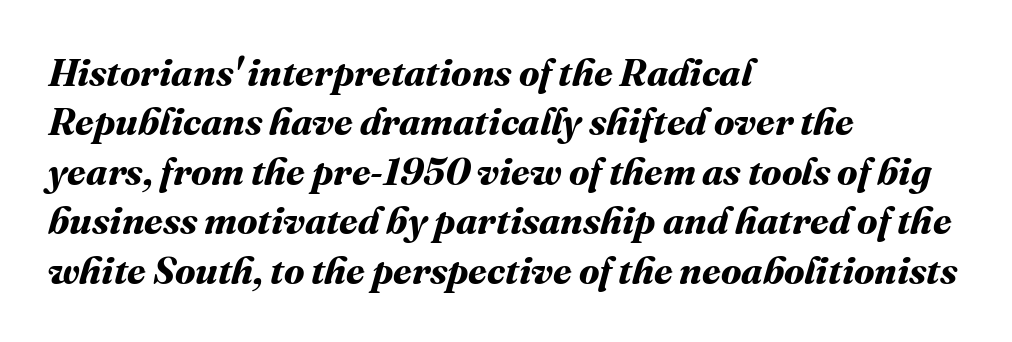
Q: Is the text bold? A: Yes.
Q: Is the text underlined? A: No.
Q: How is the paragraph aligned? A: Left-aligned.
Q: Is the spacing between letters normal or unusually wide? A: Normal.
Q: Is the spacing between lines tight, normal or loose? A: Normal.
Q: Width (condensed, normal, or wide)? A: Normal.
Q: Stroke contrast? A: Medium.
Q: x-height? A: Medium.
Q: Monospaced? A: No.
